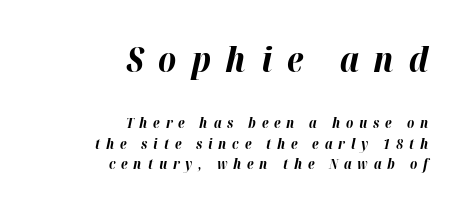
The image shows 35 px bold type, italic (leaning right); set right-aligned, normal line spacing (1.46x), unusually wide letter spacing (+0.42 em), not underlined; the first (top) block is 2.5x larger; high stroke contrast and a medium x-height.
